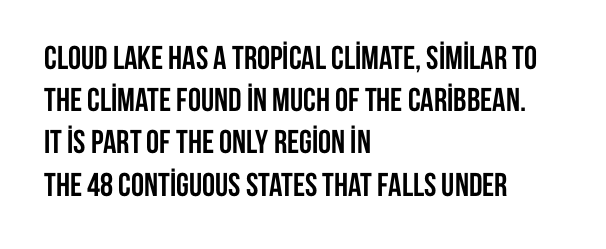
Horizontal alignment here is leftward, the default for most running prose. Spacing verdict: proportional, widths tailored to each character. Type style note: lacks serifs. These lines sit exactly where default settings would place them. Descenders hang freely into open space.
